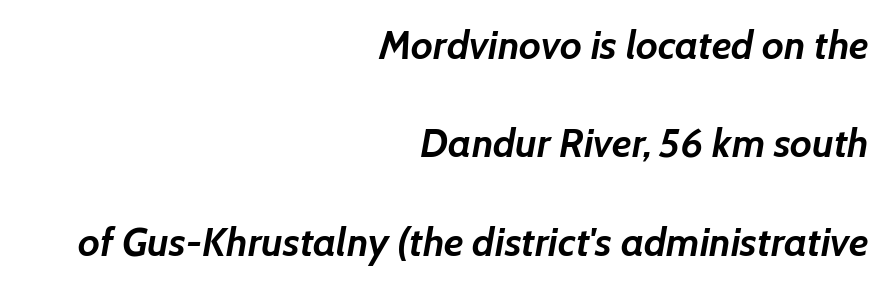
Q: Is the text bold? A: Yes.
Q: Is the text italic (slanted)? A: Yes, it leans right by about 7 degrees.
Q: Is the text underlined? A: No.
Q: How is the paragraph aligned? A: Right-aligned.
Q: Is the spacing between letters normal or unusually wide? A: Normal.
Q: Is the spacing between lines tight, normal or loose? A: Loose.
Q: Width (condensed, normal, or wide)? A: Normal.
Q: Stroke contrast? A: Low.
Q: x-height? A: Medium.
Q: Monospaced? A: No.
